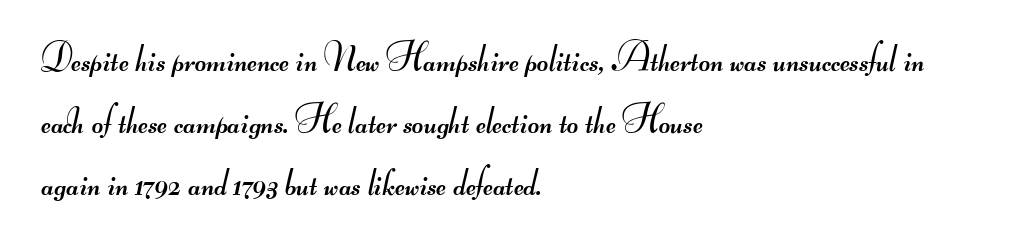
{"serif": "no", "bold": "no", "weight": "regular", "width": "wide", "stroke_contrast": "medium", "monospaced": "no", "underline": "no", "align": "left", "line_spacing": "normal", "line_spacing_ratio": 1.59, "letter_spacing": "normal", "letter_spacing_em": 0.0, "glyph_px": 39}
